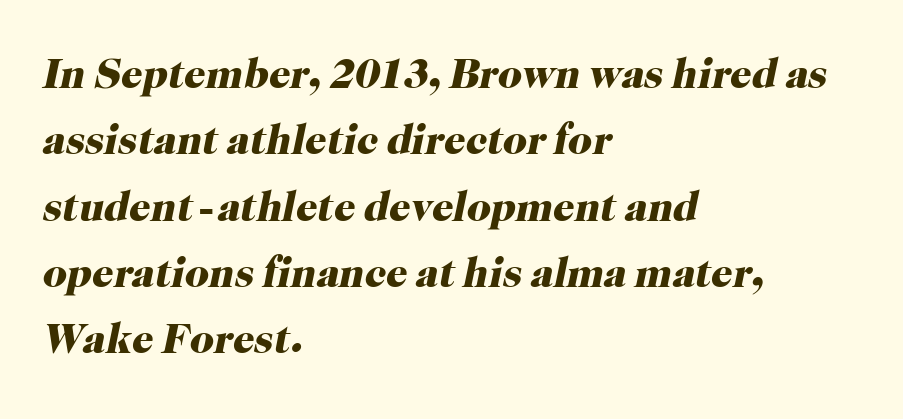
{"serif": "yes", "italic": "yes", "lean": "right", "slant_degrees": 12, "bold": "yes", "weight": "heavy", "width": "normal", "stroke_contrast": "high", "x_height": "medium", "monospaced": "no", "underline": "no", "align": "left", "line_spacing": "normal", "line_spacing_ratio": 1.58, "letter_spacing": "normal", "letter_spacing_em": 0.0, "glyph_px": 42}
